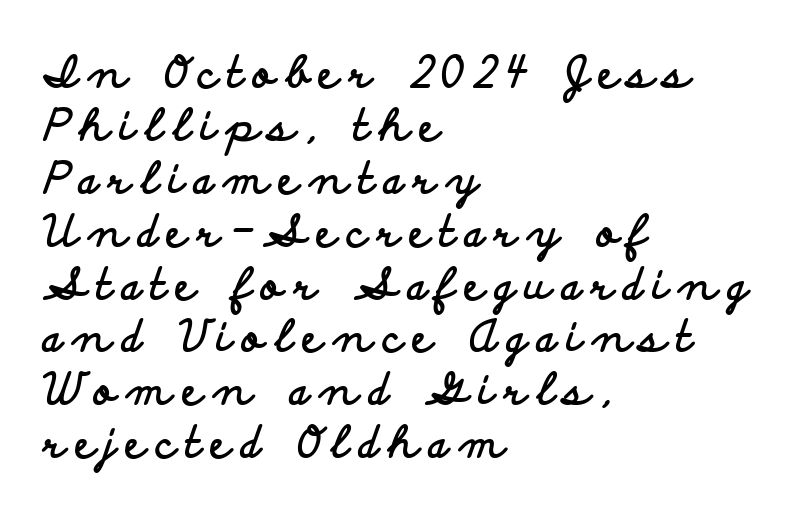
The image shows 43 px bold, wide sans-serif type; set left-aligned, line spacing 1.23x, unusually wide letter spacing (+0.24 em), not underlined; low stroke contrast and a small x-height.
